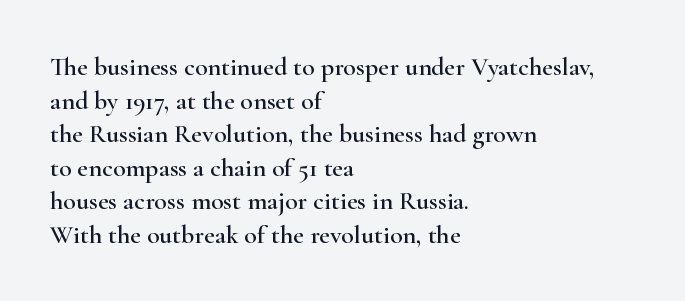
The zone under the glyphs is completely vacant. Line starts are locked; line ends wander. Look at the tracking — it's just the regular setting, nothing added. Horizontal bands of white between lines are of average thickness.
